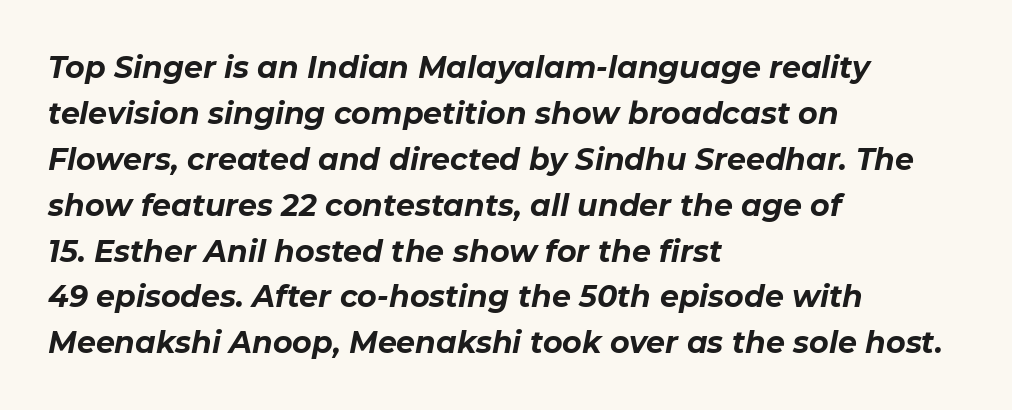
The image shows 30 px bold type, italic (leaning right); set left-aligned, normal line spacing (1.53x), normal letter spacing, not underlined; low stroke contrast and a medium x-height.
